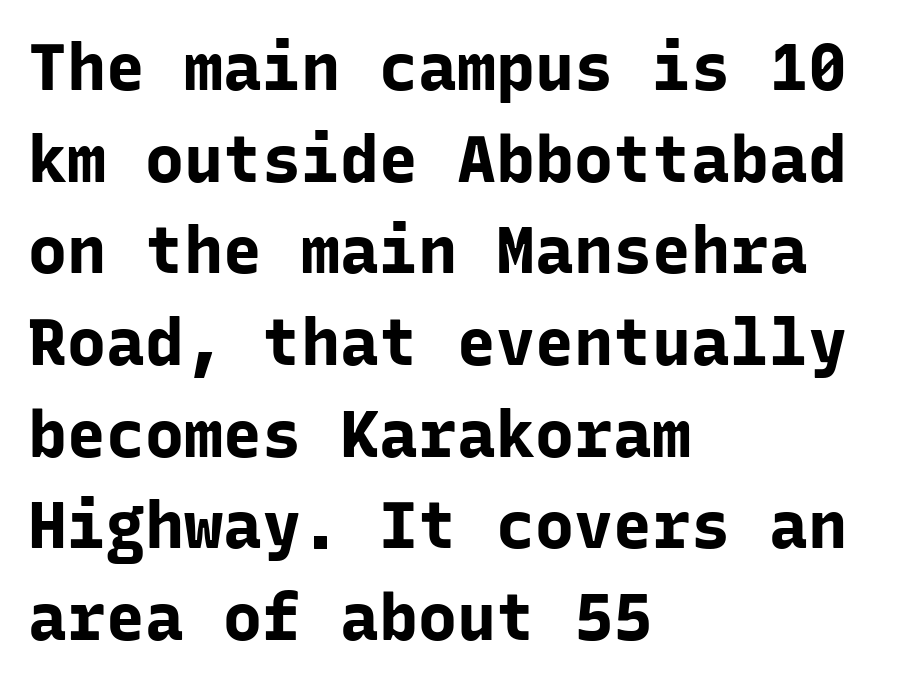
{"serif": "no", "italic": "no", "bold": "yes", "weight": "bold", "width": "normal", "stroke_contrast": "low", "x_height": "medium", "monospaced": "yes", "underline": "no", "align": "left", "line_spacing": "normal", "line_spacing_ratio": 1.41, "letter_spacing": "normal", "letter_spacing_em": 0.0, "glyph_px": 65}
